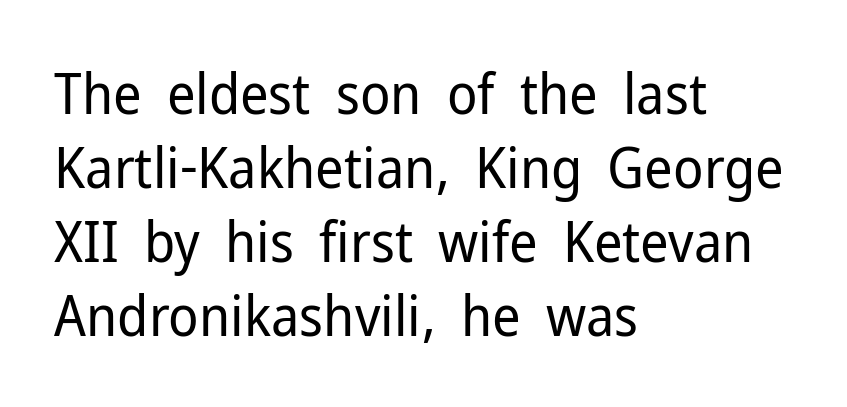
Q: Is the text bold? A: No.
Q: Is the text italic (slanted)? A: No, it is upright.
Q: Is the typeface a serif or a sans-serif typeface? A: Sans-serif.
Q: Is the text underlined? A: No.
Q: How is the paragraph aligned? A: Left-aligned.
Q: Is the spacing between letters normal or unusually wide? A: Normal.
Q: Is the spacing between lines tight, normal or loose? A: Normal.
Q: Width (condensed, normal, or wide)? A: Normal.
Q: Stroke contrast? A: Low.
Q: x-height? A: Medium.
Q: Monospaced? A: No.
